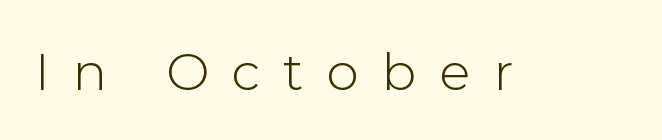
Q: Is the text bold? A: No.
Q: Is the text italic (slanted)? A: No, it is upright.
Q: Is the typeface a serif or a sans-serif typeface? A: Sans-serif.
Q: Is the text underlined? A: No.
Q: Is the spacing between letters normal or unusually wide? A: Unusually wide.
Q: Width (condensed, normal, or wide)? A: Normal.
Q: x-height? A: Medium.
Q: Monospaced? A: No.
